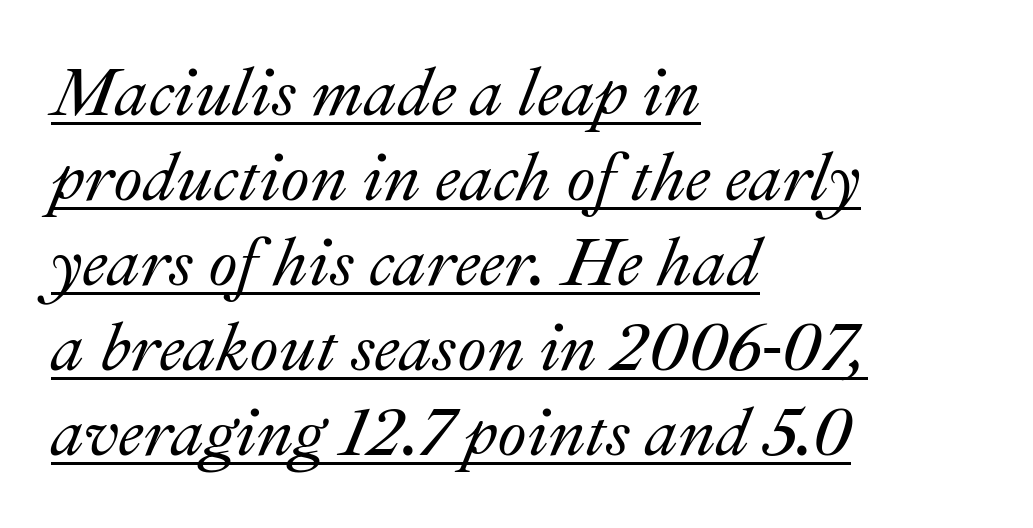
{"italic": "yes", "lean": "right", "slant_degrees": 22, "width": "normal", "stroke_contrast": "medium", "x_height": "small", "monospaced": "no", "underline": "yes", "align": "left", "line_spacing": "normal", "line_spacing_ratio": 1.27, "letter_spacing": "normal", "letter_spacing_em": 0.0, "glyph_px": 67}
